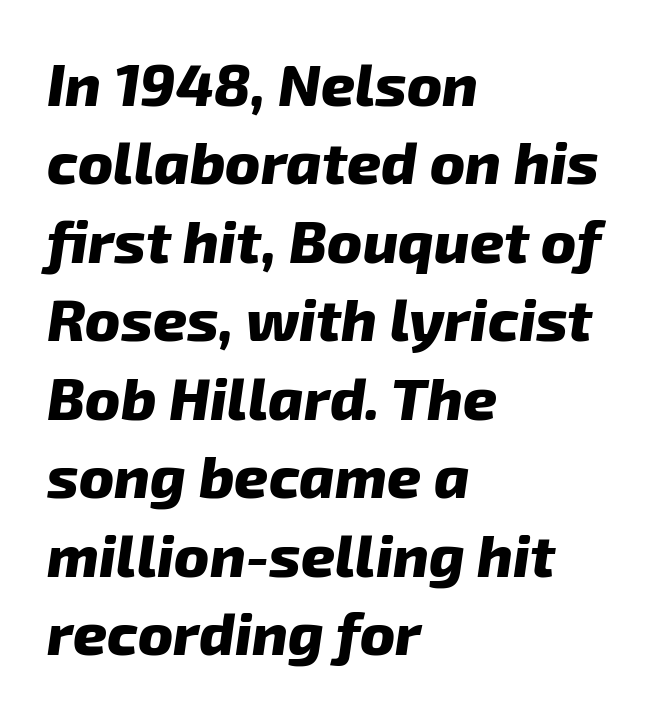
Horizontal bands of white between lines are of average thickness. The face used here has the dense, thick strokes of a bold. The space beneath each line is pristine and unruled. These lines are rendered in a variable-pitch font. Style check: oblique. What stands out about the letter spacing? Nothing — it is the standard amount.
